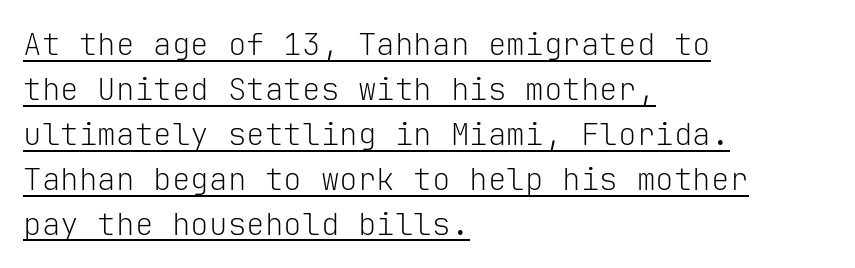
Q: Is the text bold? A: No.
Q: Is the text italic (slanted)? A: No, it is upright.
Q: Is the typeface a serif or a sans-serif typeface? A: Sans-serif.
Q: Is the text underlined? A: Yes.
Q: How is the paragraph aligned? A: Left-aligned.
Q: Is the spacing between letters normal or unusually wide? A: Normal.
Q: Is the spacing between lines tight, normal or loose? A: Normal.
Q: Width (condensed, normal, or wide)? A: Normal.
Q: Stroke contrast? A: Low.
Q: x-height? A: Medium.
Q: Monospaced? A: Yes.
